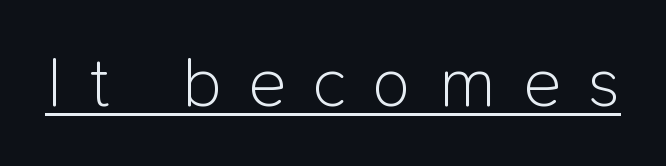
Is there any slant? The stems are plumb. Beneath each row of characters lies a ruled line. The typesetting does not lean heavy: it is not bold. Regarding serifs, this sample does without them. Does extra space separate the letters? Yes, quite a lot of it.
